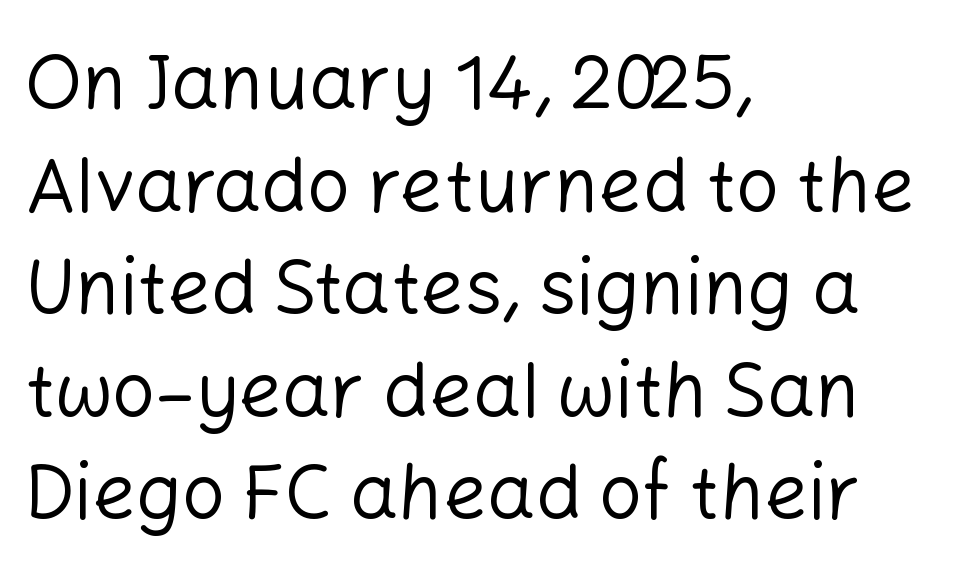
The image shows 76 px regular-weight sans-serif type, upright; set left-aligned, normal line spacing (1.35x), normal letter spacing, not underlined; low stroke contrast and a medium x-height.
